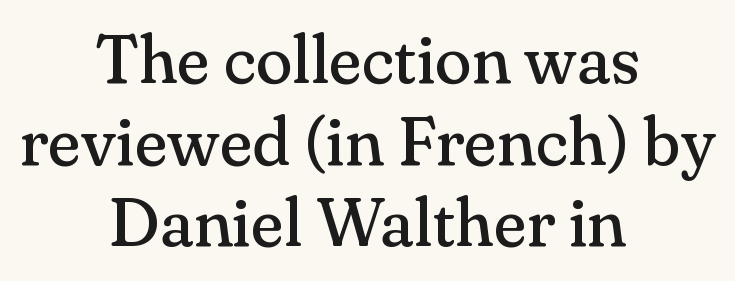
The image shows 68 px regular-weight serif type, upright; set centered, line spacing 1.2x, normal letter spacing, not underlined; medium stroke contrast and a small x-height.
